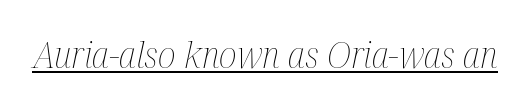
Heaviness? Minimal to ordinary, like unemphasized prose. These characters rest on top of a visible drawn line. Each letter keeps its own natural width here, so spacing adapts to shape. Compared with typical body copy, the letter spacing here is the same. Compared with ordinary roman type, these characters are visibly tilted.
